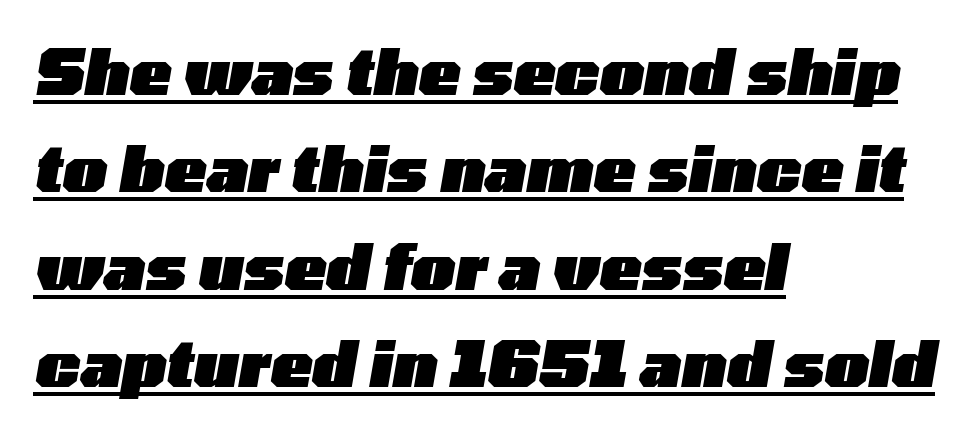
{"italic": "yes", "lean": "right", "slant_degrees": 10, "bold": "yes", "weight": "heavy", "width": "wide", "stroke_contrast": "low", "x_height": "medium", "monospaced": "no", "underline": "yes", "align": "left", "line_spacing": "normal", "line_spacing_ratio": 1.57, "letter_spacing": "normal", "letter_spacing_em": 0.0, "glyph_px": 62}
